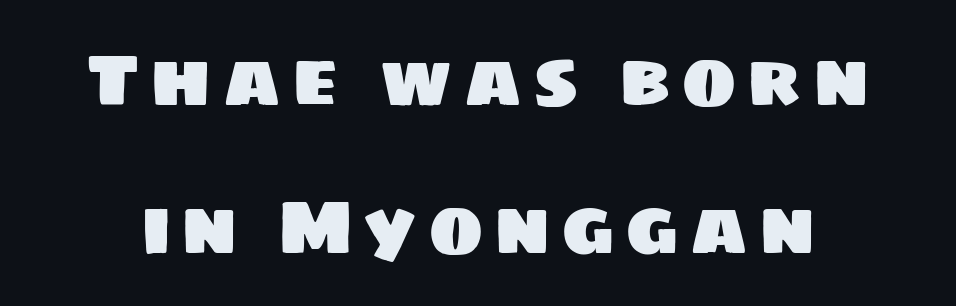
Q: Is the typeface a serif or a sans-serif typeface? A: Sans-serif.
Q: Is the text underlined? A: No.
Q: Is the spacing between lines tight, normal or loose? A: Loose.
Q: Width (condensed, normal, or wide)? A: Normal.
Q: Stroke contrast? A: Low.
Q: x-height? A: Large.
Q: Monospaced? A: No.
